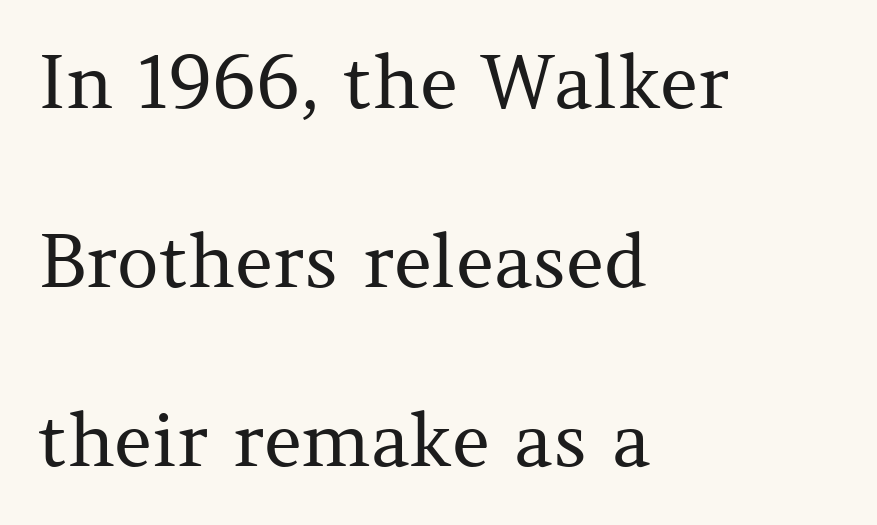
Ink coverage per letter is moderate at most. This sample has the flowing, uneven cadence of proportional lettering. The typography opts for an upright posture over an oblique one. Caption: multi-line text, flush left, ragged right.
